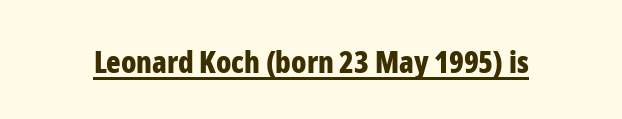
{"serif": "no", "italic": "no", "bold": "yes", "weight": "bold", "width": "condensed", "stroke_contrast": "low", "x_height": "medium", "monospaced": "no", "underline": "yes", "letter_spacing": "normal", "letter_spacing_em": 0.0, "glyph_px": 30}
